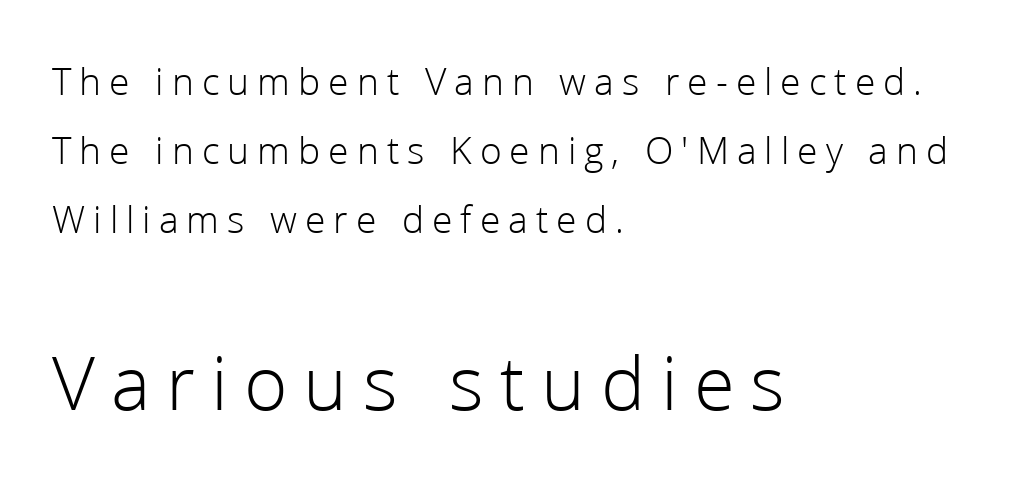
Q: Is the text bold? A: No.
Q: Is the text italic (slanted)? A: No, it is upright.
Q: Is the typeface a serif or a sans-serif typeface? A: Sans-serif.
Q: Is the text underlined? A: No.
Q: How is the paragraph aligned? A: Left-aligned.
Q: Is the spacing between letters normal or unusually wide? A: Unusually wide.
Q: Which block of text is set in a larger size, the first (top) or the second (bottom)? A: The second (bottom) one.
Q: Width (condensed, normal, or wide)? A: Normal.
Q: Stroke contrast? A: Low.
Q: x-height? A: Medium.
Q: Monospaced? A: No.
